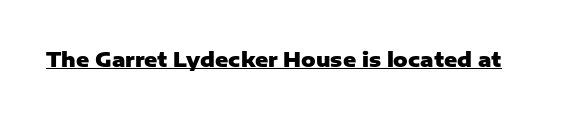
Weight: bold. Is the letter spacing exaggerated? No — it looks like the ordinary default. In designer terms, the underline attribute is active on this setting. A roman cut, with each character standing at attention.
